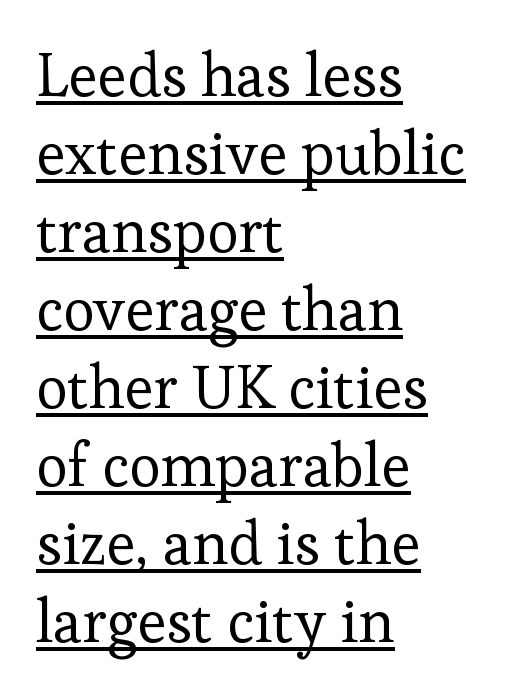
The lines in this sample share a left origin and differ only in where they stop. You could call the tracking neutral — neither tight nor loose. Normally led — the rows are evenly, conventionally spaced. Unlike italic type, these characters show no tilt at all. Unlike a clean sans, this face finishes its strokes with serifs. Character widths vary here, with narrow letters taking less room than wide ones.
